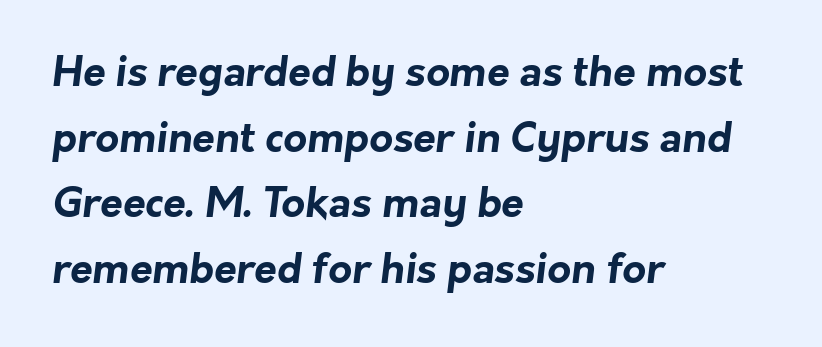
The image shows 41 px bold sans-serif type; set left-aligned, normal line spacing (1.6x), normal letter spacing, not underlined; low stroke contrast and a medium x-height.
